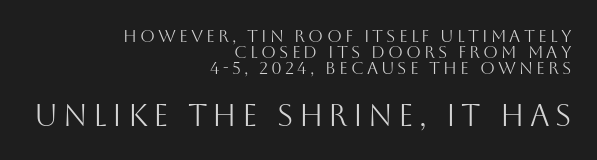
Does the type have serifs? No, each stem ends abruptly. A typesetter would call this proportional, since set widths differ per character. Do the letters lean? They stand straight. You could barely slide anything between these rows. Weight: in the light-to-regular range. Bigger letters appear in the bottom chunk; the top chunk is reduced.
